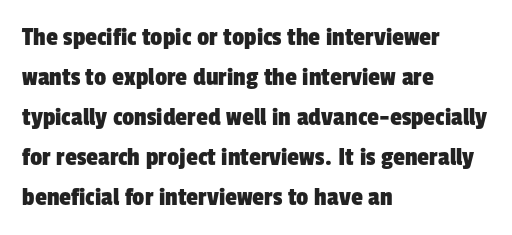
Nobody drew a line under any word here. Horizontal alignment here is leftward, the default for most running prose. The rendering uses a moderate line-height, typical for paragraphs. Tracking here is standard; glyphs follow each other at the usual distance.
